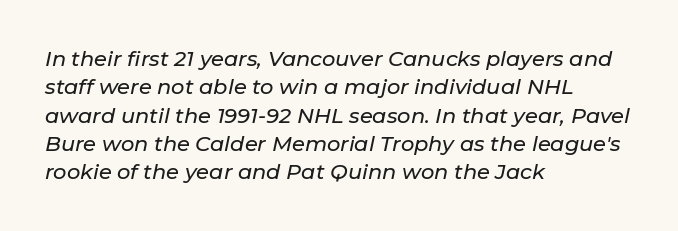
Descenders are the only things crossing below the line. The letters are slanted; this is an italic face. Notice how the passage keeps a crisp vertical edge on the left only. This sample uses plain, unmodified letter spacing.
